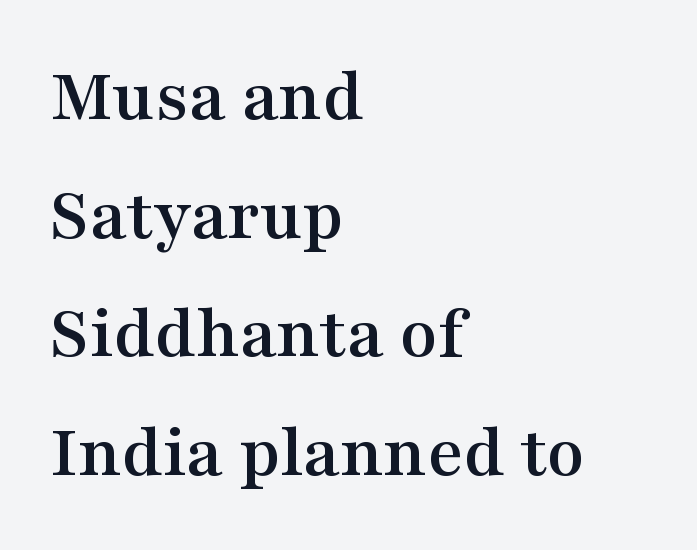
The passage shown has conventional tracking throughout. This is roman type, the default non-slanted kind. Proportional: the letters do not fall into vertical columns. Check where the strokes stop: tiny serifs finish them off.
